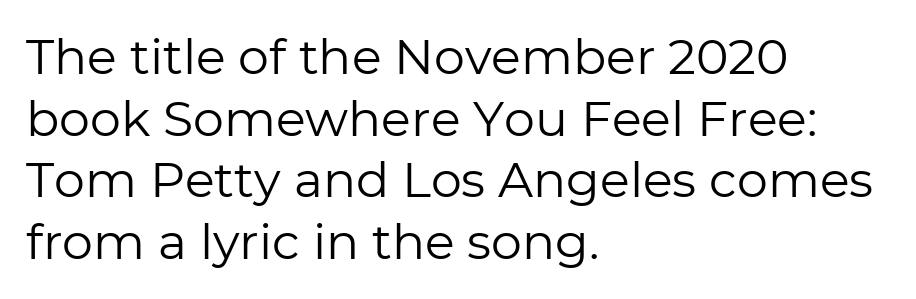
Q: Is the text bold? A: No.
Q: Is the text italic (slanted)? A: No, it is upright.
Q: Is the typeface a serif or a sans-serif typeface? A: Sans-serif.
Q: Is the text underlined? A: No.
Q: How is the paragraph aligned? A: Left-aligned.
Q: Is the spacing between letters normal or unusually wide? A: Normal.
Q: Is the spacing between lines tight, normal or loose? A: Normal.
Q: Width (condensed, normal, or wide)? A: Normal.
Q: Stroke contrast? A: Low.
Q: x-height? A: Medium.
Q: Monospaced? A: No.
